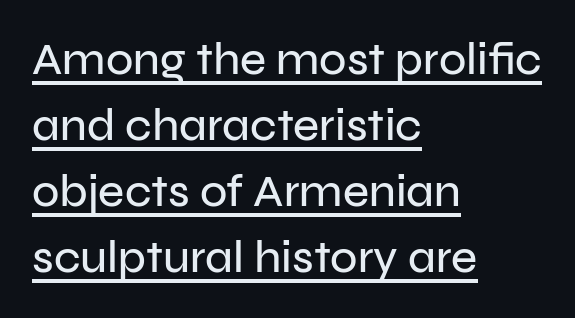
{"serif": "no", "italic": "no", "width": "normal", "stroke_contrast": "low", "x_height": "medium", "monospaced": "no", "underline": "yes", "align": "left", "line_spacing": "normal", "line_spacing_ratio": 1.47, "letter_spacing": "normal", "letter_spacing_em": 0.0, "glyph_px": 45}
